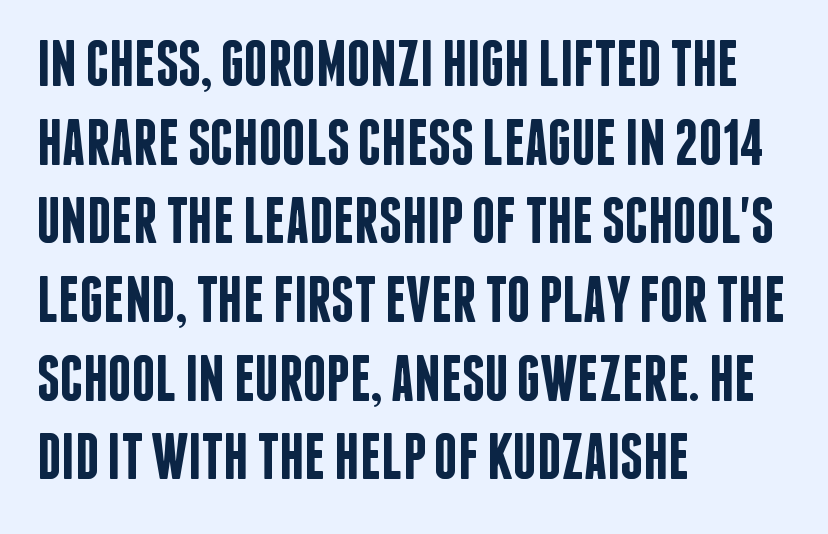
The paragraph shown leans on its left margin. Each letter keeps its own natural width here, so spacing adapts to shape. Style check: upright. Underlining? Definitely not there. A typesetter would call this zero additional tracking.
